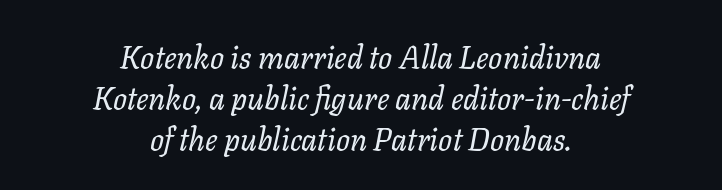
The image shows 31 px regular-weight type, italic (leaning right); set centered, normal line spacing (1.32x), normal letter spacing, not underlined; low stroke contrast and a medium x-height.
